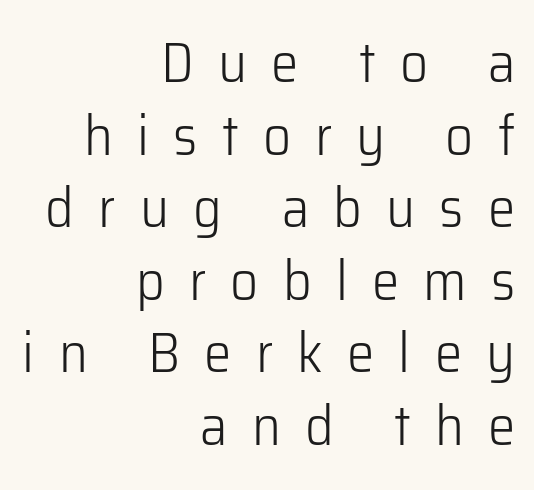
Think of a printed novel: that variable character pitch is what you see here. The rendering uses a moderate line-height, typical for paragraphs. It's the straight-up-and-down kind of type. A typesetter would call this heavily tracked-out type. Note: no serifs on the glyphs.
